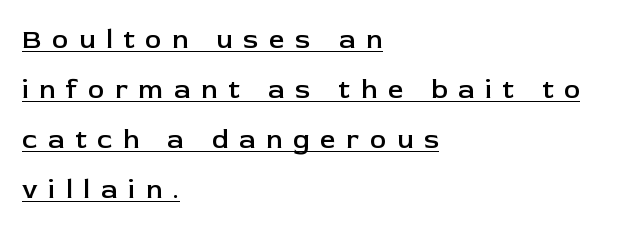
Designer's note — italics off, roman on. Here the glyphs are tracked loosely, breaking word shapes into spaced letters. All the whitespace from short lines collects on the right. Caption: lettering with a line underneath.
